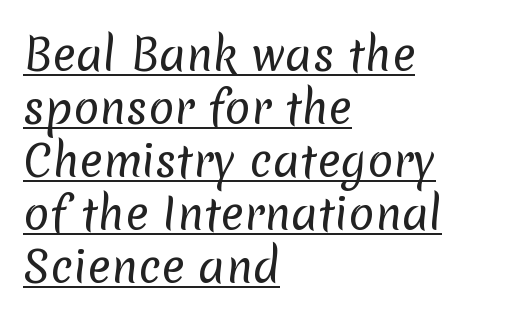
{"serif": "no", "bold": "no", "weight": "regular", "width": "normal", "stroke_contrast": "low", "x_height": "medium", "monospaced": "no", "underline": "yes", "align": "left", "line_spacing_ratio": 1.23, "letter_spacing": "normal", "letter_spacing_em": 0.0, "glyph_px": 43}
